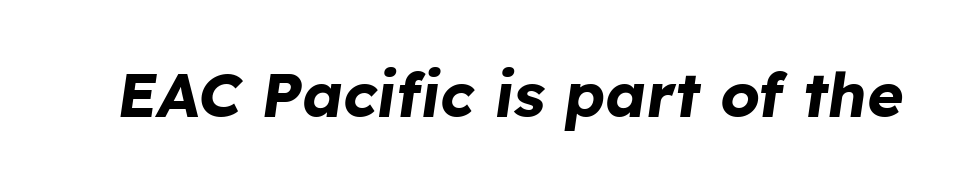
{"italic": "yes", "lean": "right", "slant_degrees": 8, "bold": "yes", "weight": "bold", "width": "normal", "stroke_contrast": "low", "x_height": "medium", "monospaced": "no", "underline": "no", "letter_spacing": "normal", "letter_spacing_em": 0.0, "glyph_px": 62}
